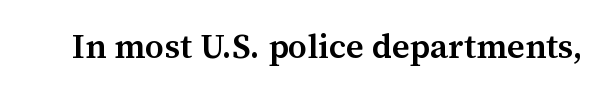
The image shows 34 px semibold serif type, upright; set normal letter spacing, not underlined; medium stroke contrast and a medium x-height.
